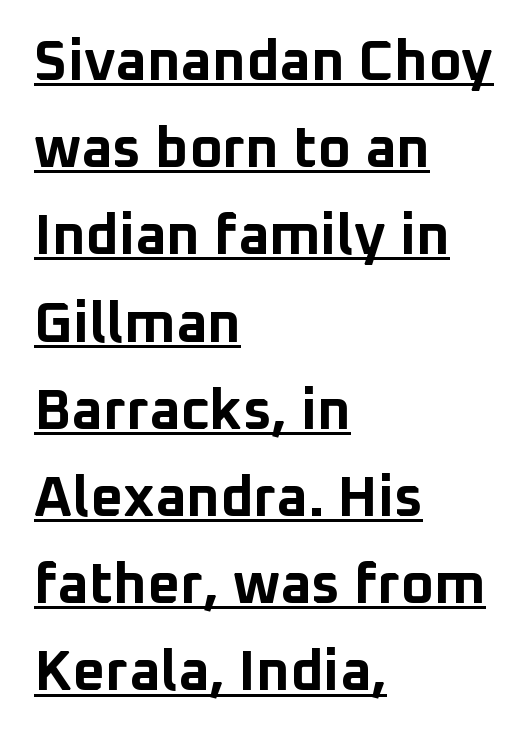
The image shows 57 px bold sans-serif type, upright; set left-aligned, normal line spacing (1.53x), normal letter spacing, underlined; low stroke contrast and a medium x-height.
